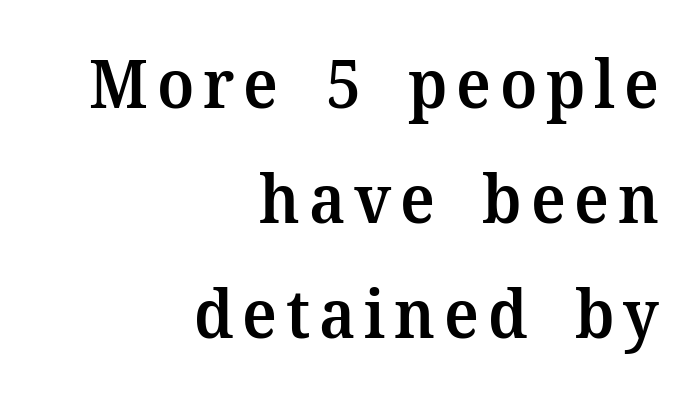
Q: Is the text bold? A: Semi-bold.
Q: Is the text italic (slanted)? A: No, it is upright.
Q: Is the typeface a serif or a sans-serif typeface? A: Serif.
Q: Is the text underlined? A: No.
Q: How is the paragraph aligned? A: Right-aligned.
Q: Width (condensed, normal, or wide)? A: Normal.
Q: Stroke contrast? A: Medium.
Q: x-height? A: Medium.
Q: Monospaced? A: No.
